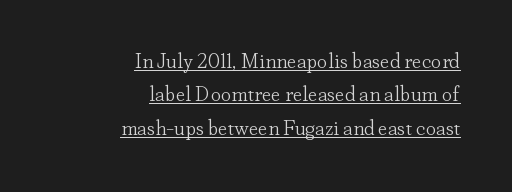
Q: Is the text bold? A: No.
Q: Is the text italic (slanted)? A: No, it is upright.
Q: Is the text underlined? A: Yes.
Q: How is the paragraph aligned? A: Right-aligned.
Q: Is the spacing between letters normal or unusually wide? A: Normal.
Q: Is the spacing between lines tight, normal or loose? A: Normal.
